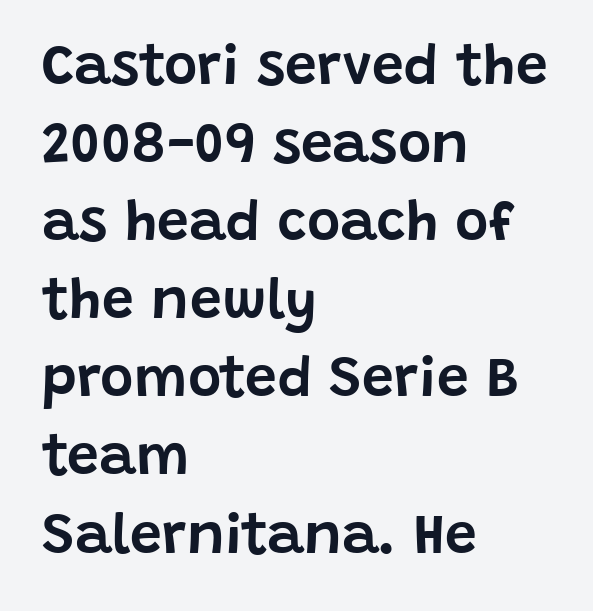
Q: Is the text italic (slanted)? A: No, it is upright.
Q: Is the typeface a serif or a sans-serif typeface? A: Sans-serif.
Q: Is the text underlined? A: No.
Q: How is the paragraph aligned? A: Left-aligned.
Q: Is the spacing between letters normal or unusually wide? A: Normal.
Q: Is the spacing between lines tight, normal or loose? A: Normal.
Q: Width (condensed, normal, or wide)? A: Normal.
Q: Stroke contrast? A: Low.
Q: x-height? A: Large.
Q: Monospaced? A: No.
